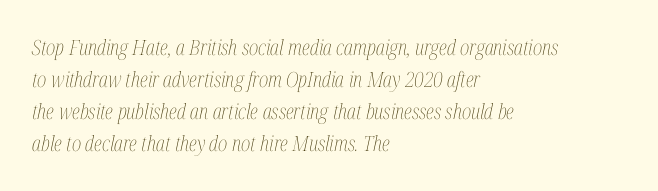
Q: Is the text bold? A: No.
Q: Is the text italic (slanted)? A: Yes, it leans right by about 12 degrees.
Q: Is the text underlined? A: No.
Q: How is the paragraph aligned? A: Left-aligned.
Q: Is the spacing between letters normal or unusually wide? A: Normal.
Q: Is the spacing between lines tight, normal or loose? A: Normal.
